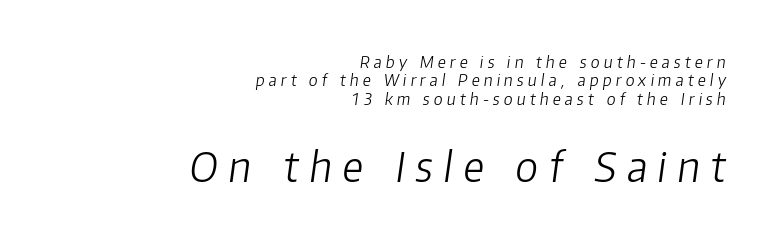
Q: Is the text bold? A: No.
Q: Is the text italic (slanted)? A: Yes, it leans right by about 8 degrees.
Q: Is the text underlined? A: No.
Q: How is the paragraph aligned? A: Right-aligned.
Q: Is the spacing between letters normal or unusually wide? A: Unusually wide.
Q: Is the spacing between lines tight, normal or loose? A: Tight.
Q: Which block of text is set in a larger size, the first (top) or the second (bottom)? A: The second (bottom) one.
Q: Width (condensed, normal, or wide)? A: Normal.
Q: Stroke contrast? A: Low.
Q: x-height? A: Medium.
Q: Monospaced? A: No.
